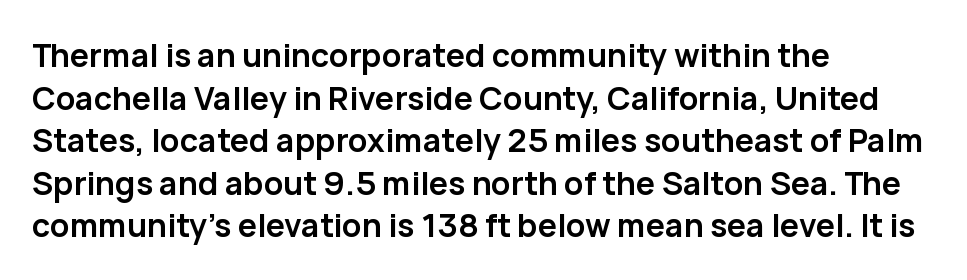
Q: Is the text bold? A: Yes.
Q: Is the text italic (slanted)? A: No, it is upright.
Q: Is the typeface a serif or a sans-serif typeface? A: Sans-serif.
Q: Is the text underlined? A: No.
Q: How is the paragraph aligned? A: Left-aligned.
Q: Is the spacing between letters normal or unusually wide? A: Normal.
Q: Is the spacing between lines tight, normal or loose? A: Normal.
Q: Width (condensed, normal, or wide)? A: Normal.
Q: Stroke contrast? A: Low.
Q: x-height? A: Medium.
Q: Monospaced? A: No.
